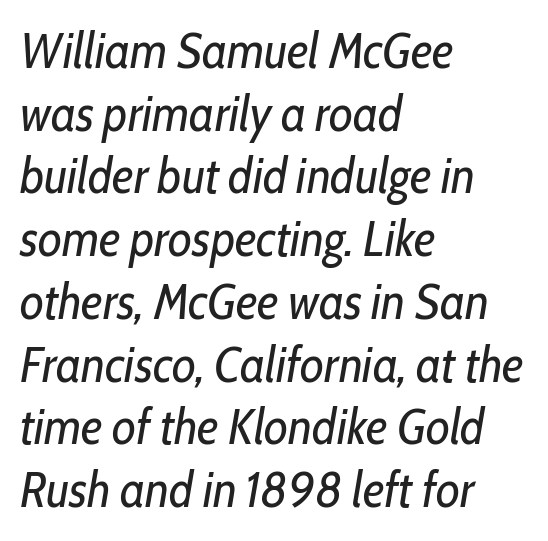
{"italic": "yes", "lean": "right", "slant_degrees": 10, "bold": "no", "weight": "regular", "width": "condensed", "stroke_contrast": "low", "x_height": "medium", "monospaced": "no", "underline": "no", "align": "left", "line_spacing": "normal", "line_spacing_ratio": 1.28, "letter_spacing": "normal", "letter_spacing_em": 0.0, "glyph_px": 49}
